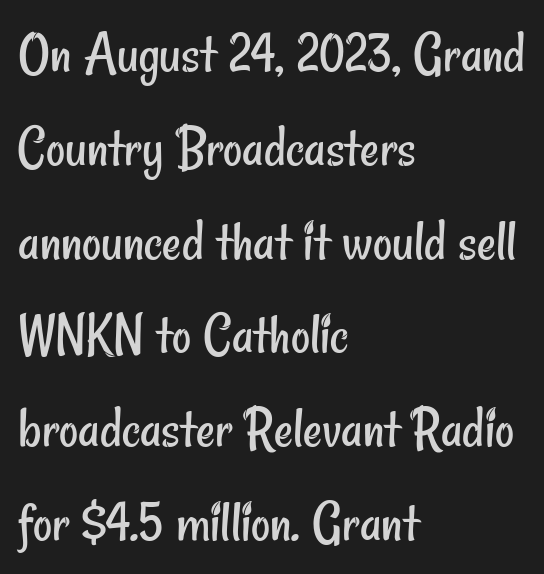
Characters follow at the spacing the type designer built in. These lines sit exactly where default settings would place them. Think of a printed novel: that variable character pitch is what you see here. Honestly, there is no underline to notice here at all. Stroke terminals: plain, sans-serif.
